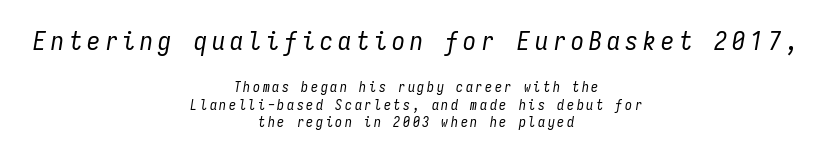
The image shows 26 px text type, italic (leaning right); set centered, normal line spacing (1.27x), not underlined; the first (top) block is 1.86x larger.
